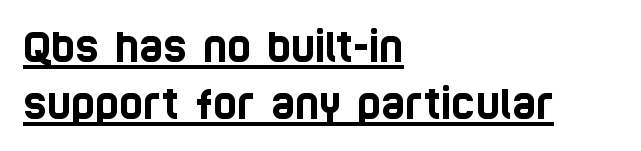
The image shows 41 px condensed sans-serif type; set left-aligned, normal line spacing (1.39x), normal letter spacing, underlined; low stroke contrast and a large x-height.
